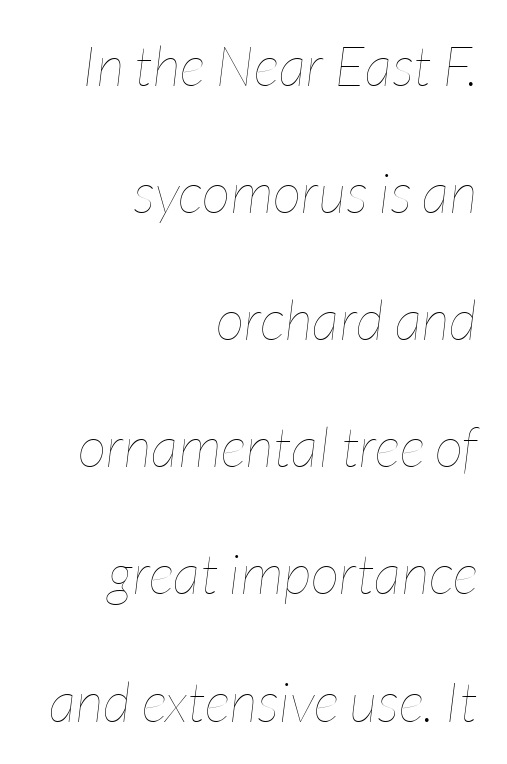
It's the slanting kind of type. The rag falls on the left side of this text block. The tracking reads as untouched default to a designer's eye. No heavy texture on the line: the type isn't bold. Note the varied advance widths — an 'i' is clearly narrower than an 'm'. Notice the wide empty band between every row — that's loose leading.
